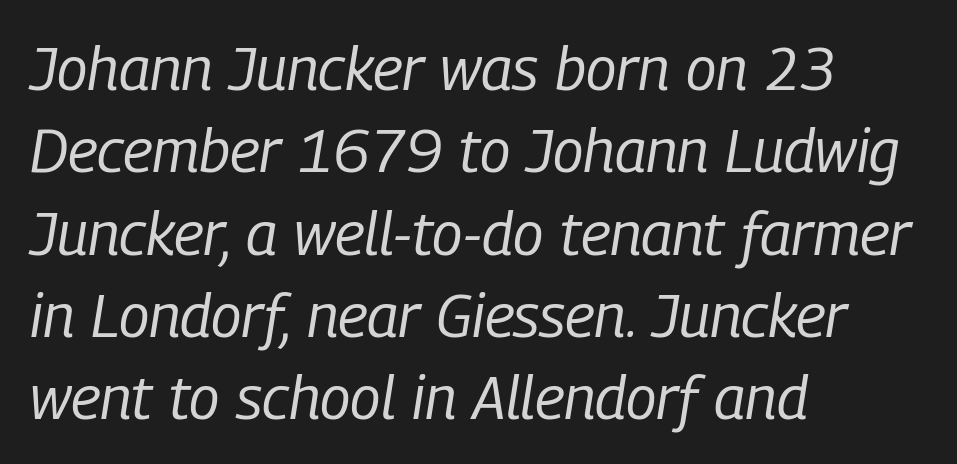
Q: Is the text bold? A: No.
Q: Is the text italic (slanted)? A: Yes, it leans right by about 9 degrees.
Q: Is the text underlined? A: No.
Q: How is the paragraph aligned? A: Left-aligned.
Q: Is the spacing between letters normal or unusually wide? A: Normal.
Q: Is the spacing between lines tight, normal or loose? A: Normal.
Q: Width (condensed, normal, or wide)? A: Condensed.
Q: Stroke contrast? A: Low.
Q: x-height? A: Medium.
Q: Monospaced? A: No.
